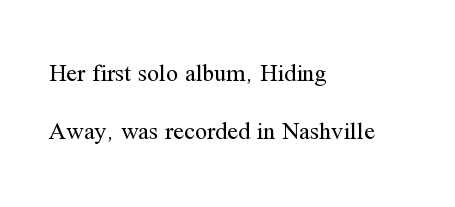
Successive baselines arrive slowly, with a big drop between each. Ascenders rise straight up at ninety degrees. Is the type heavy? It reads as light-to-regular instead. Does the copy run flush right? No — it runs flush left. Descenders are the only things crossing below the line. The gaps between neighbouring characters are ordinary and unremarkable.
